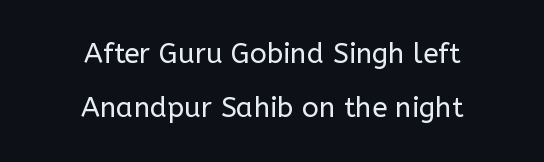
The image shows 28 px regular-weight sans-serif type, upright; set centered, loose line spacing (1.92x), normal letter spacing, not underlined; low stroke contrast and a medium x-height.
